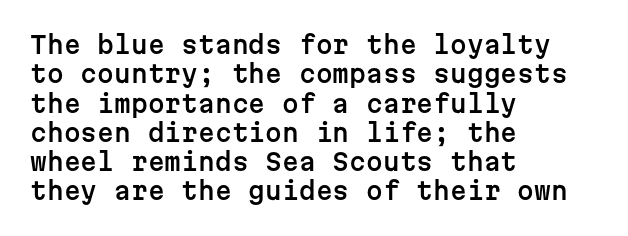
The lettering stays uniformly vertical, giving the passage a roman look. The letterforms sit shoulder to shoulder at normal distance. The setting favours the left margin, as ordinary paragraphs usually do. Decoration check: the copy has no underline.
